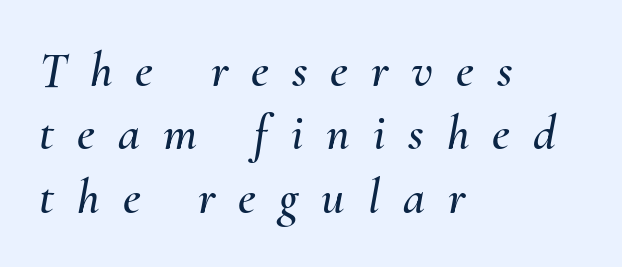
Caption: expanded tracking, letters set apart. The lines in this sample share a left origin and differ only in where they stop. The glyphs are unaccompanied by any horizontal stroke below them. Think of a printed novel: that variable character pitch is what you see here.
